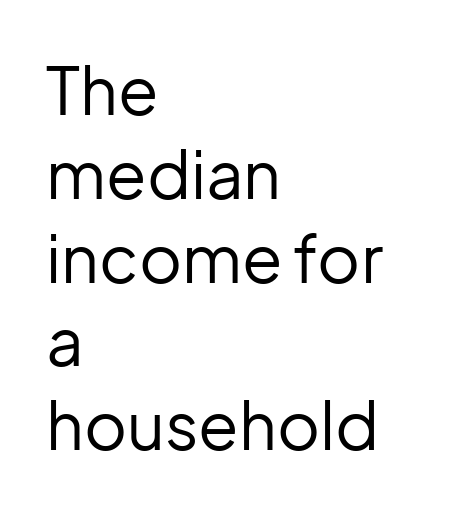
The image shows 66 px regular-weight sans-serif type, upright; set left-aligned, normal line spacing (1.27x), normal letter spacing, not underlined; low stroke contrast and a medium x-height.
